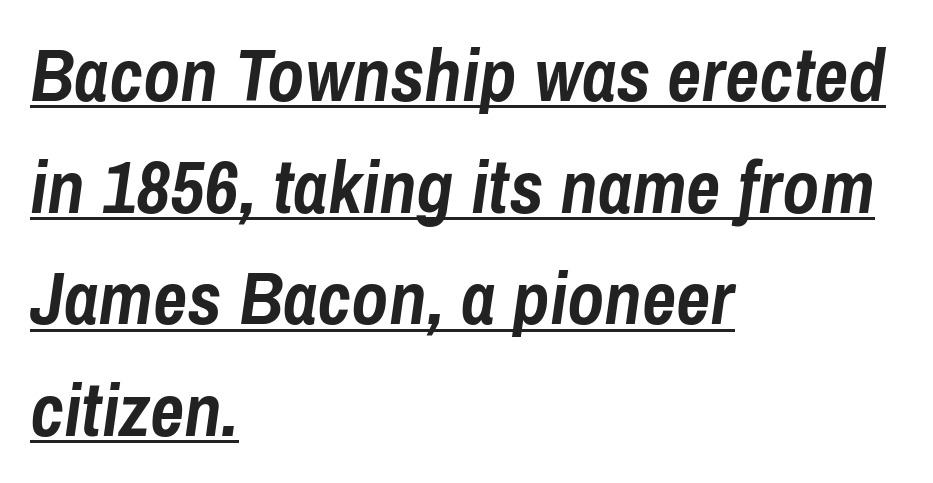
Q: Is the text bold? A: Yes.
Q: Is the text italic (slanted)? A: Yes, it leans right by about 8 degrees.
Q: Is the text underlined? A: Yes.
Q: How is the paragraph aligned? A: Left-aligned.
Q: Is the spacing between letters normal or unusually wide? A: Normal.
Q: Is the spacing between lines tight, normal or loose? A: Normal.
Q: Width (condensed, normal, or wide)? A: Condensed.
Q: Stroke contrast? A: Low.
Q: x-height? A: Medium.
Q: Monospaced? A: No.
